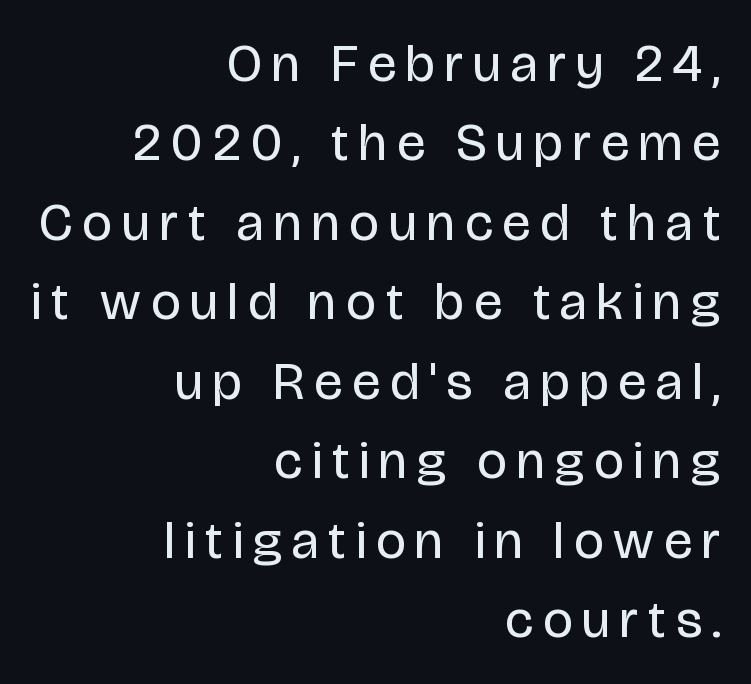
Q: Is the text bold? A: No.
Q: Is the text italic (slanted)? A: No, it is upright.
Q: Is the typeface a serif or a sans-serif typeface? A: Sans-serif.
Q: Is the text underlined? A: No.
Q: How is the paragraph aligned? A: Right-aligned.
Q: Is the spacing between lines tight, normal or loose? A: Normal.
Q: Width (condensed, normal, or wide)? A: Condensed.
Q: Stroke contrast? A: Low.
Q: x-height? A: Large.
Q: Monospaced? A: No.
